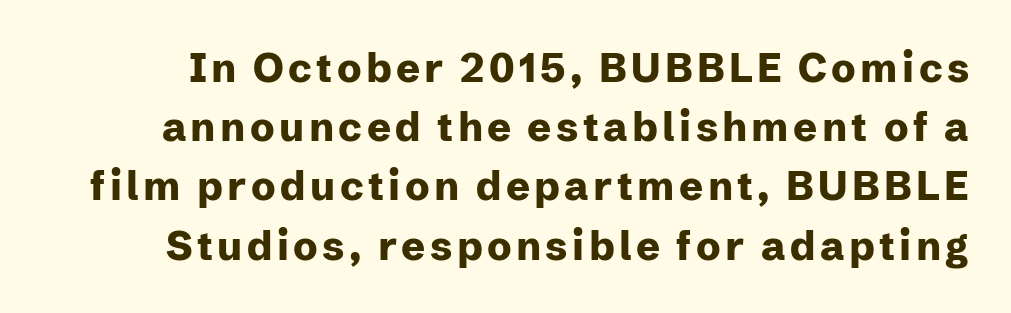
The image shows 40 px heavy sans-serif type, upright; set normal line spacing (1.48x), not underlined; low stroke contrast and a medium x-height.
